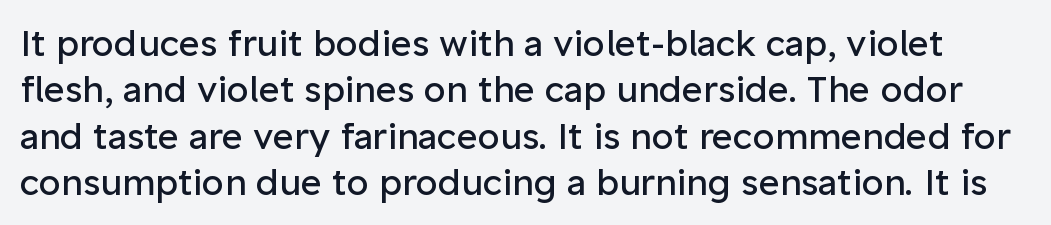
{"serif": "no", "italic": "no", "bold": "no", "weight": "regular", "width": "normal", "stroke_contrast": "low", "x_height": "medium", "monospaced": "no", "underline": "no", "line_spacing": "normal", "line_spacing_ratio": 1.29, "letter_spacing": "normal", "letter_spacing_em": 0.0, "glyph_px": 36}
